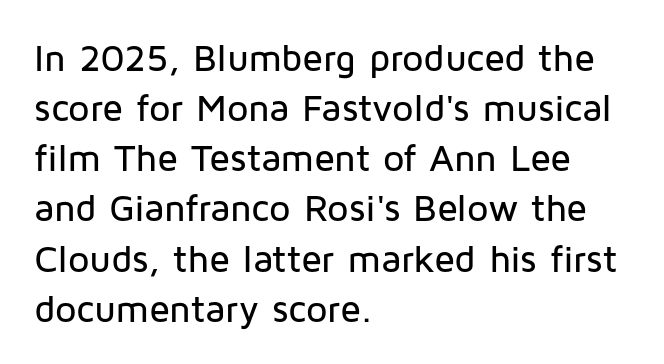
Q: Is the text italic (slanted)? A: No, it is upright.
Q: Is the typeface a serif or a sans-serif typeface? A: Sans-serif.
Q: Is the text underlined? A: No.
Q: How is the paragraph aligned? A: Left-aligned.
Q: Is the spacing between letters normal or unusually wide? A: Normal.
Q: Is the spacing between lines tight, normal or loose? A: Normal.
Q: Width (condensed, normal, or wide)? A: Normal.
Q: Stroke contrast? A: Low.
Q: x-height? A: Medium.
Q: Monospaced? A: No.
